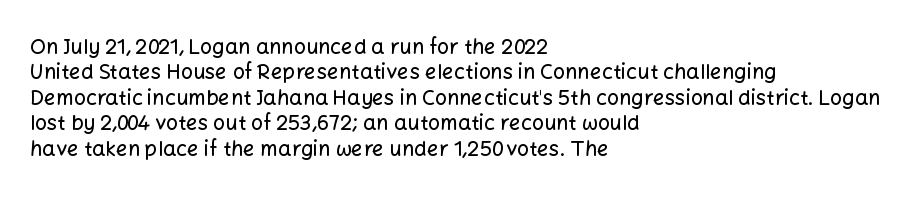
Short and long lines alike share a common starting point at left. Letters rest on an invisible, unmarked baseline. No extra tracking has been applied to these lines. Is there any slant? The stems are plumb.
